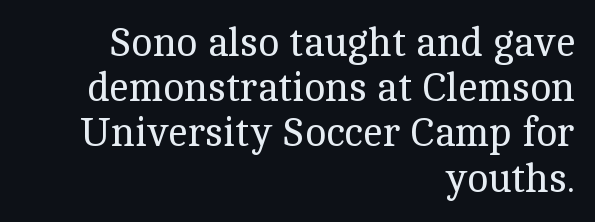
Q: Is the text bold? A: No.
Q: Is the text italic (slanted)? A: No, it is upright.
Q: Is the typeface a serif or a sans-serif typeface? A: Serif.
Q: Is the text underlined? A: No.
Q: How is the paragraph aligned? A: Right-aligned.
Q: Is the spacing between letters normal or unusually wide? A: Normal.
Q: Is the spacing between lines tight, normal or loose? A: Tight.
Q: Width (condensed, normal, or wide)? A: Normal.
Q: x-height? A: Medium.
Q: Monospaced? A: No.
